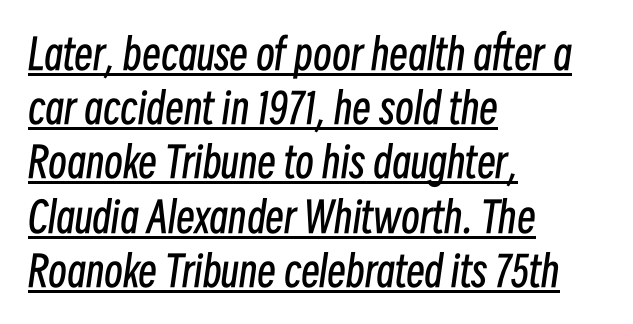
{"italic": "yes", "lean": "right", "slant_degrees": 8, "bold": "no", "weight": "regular", "width": "condensed", "stroke_contrast": "low", "x_height": "medium", "monospaced": "no", "underline": "yes", "align": "left", "line_spacing": "normal", "line_spacing_ratio": 1.29, "letter_spacing": "normal", "letter_spacing_em": 0.0, "glyph_px": 42}
